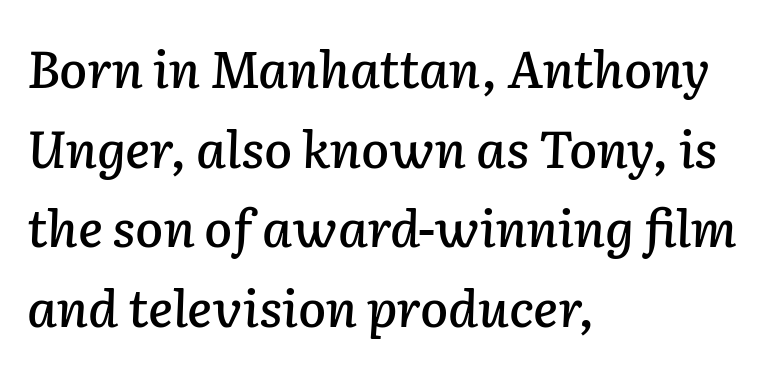
{"italic": "yes", "lean": "right", "slant_degrees": 2, "width": "normal", "stroke_contrast": "low", "x_height": "medium", "monospaced": "no", "underline": "no", "align": "left", "line_spacing": "normal", "line_spacing_ratio": 1.56, "letter_spacing": "normal", "letter_spacing_em": 0.0, "glyph_px": 51}
